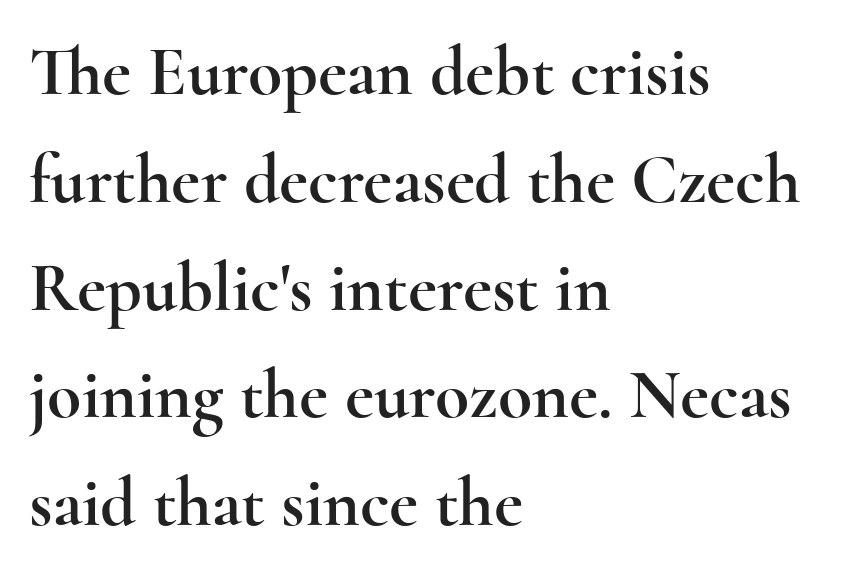
{"serif": "yes", "italic": "no", "width": "wide", "x_height": "small", "monospaced": "no", "underline": "no", "align": "left", "line_spacing": "normal", "line_spacing_ratio": 1.54, "letter_spacing": "normal", "letter_spacing_em": 0.0, "glyph_px": 70}
